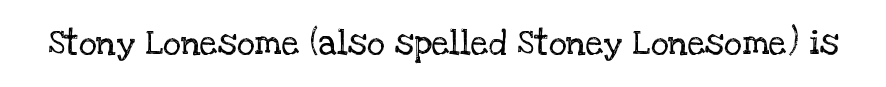
The image shows 35 px regular-weight serif type, upright; set normal letter spacing, not underlined; low stroke contrast and a large x-height.
